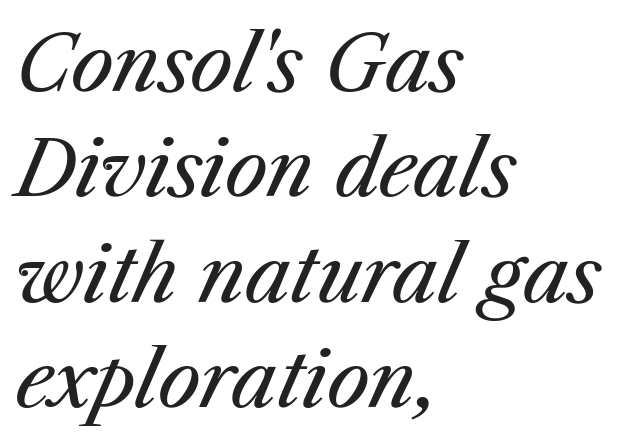
Which margin do the lines hug? The left one — the right edge is uneven. Spacing between characters is what you'd get straight out of the box. The strokes carry an ordinary text weight at most. These lines sit exactly where default settings would place them.
